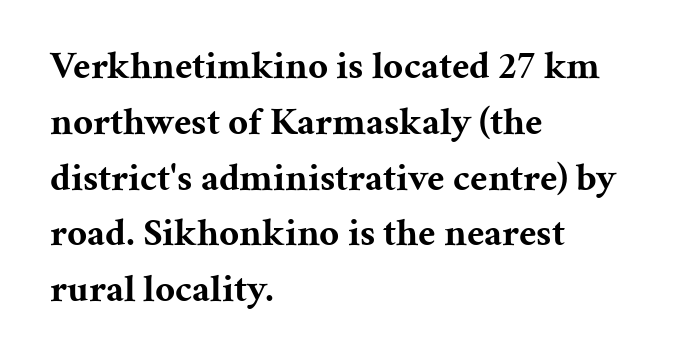
{"serif": "yes", "italic": "no", "bold": "yes", "weight": "bold", "width": "normal", "stroke_contrast": "medium", "x_height": "medium", "monospaced": "no", "underline": "no", "align": "left", "line_spacing": "normal", "line_spacing_ratio": 1.43, "letter_spacing": "normal", "letter_spacing_em": 0.0, "glyph_px": 39}
